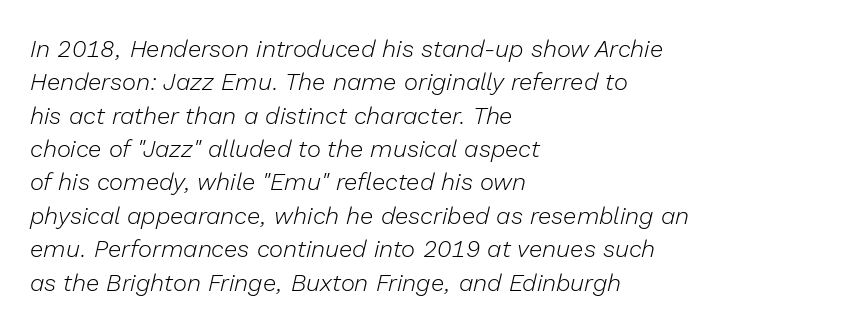
The image shows 24 px text type, italic (leaning right); set left-aligned, normal line spacing (1.39x), normal letter spacing, not underlined.
